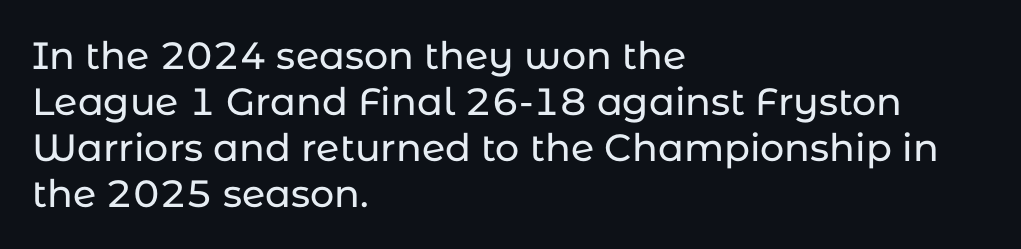
Q: Is the text italic (slanted)? A: No, it is upright.
Q: Is the typeface a serif or a sans-serif typeface? A: Sans-serif.
Q: Is the text underlined? A: No.
Q: How is the paragraph aligned? A: Left-aligned.
Q: Is the spacing between letters normal or unusually wide? A: Normal.
Q: Width (condensed, normal, or wide)? A: Normal.
Q: Stroke contrast? A: Low.
Q: x-height? A: Medium.
Q: Monospaced? A: No.
